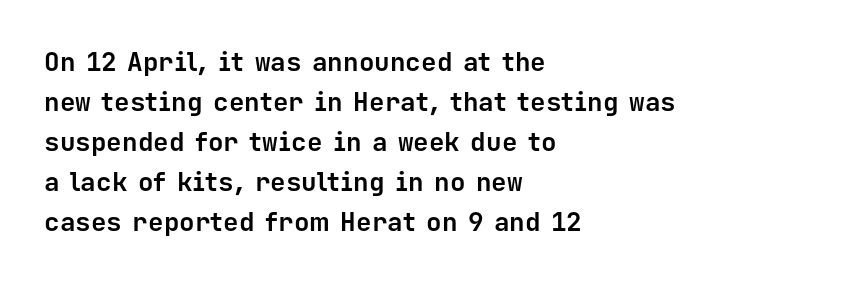
The letterforms sit shoulder to shoulder at normal distance. If you measured baseline to baseline, you'd find a middling distance. The specimen omits any rule beneath the text block's lines. These lines stack with their left ends in a neat column.
